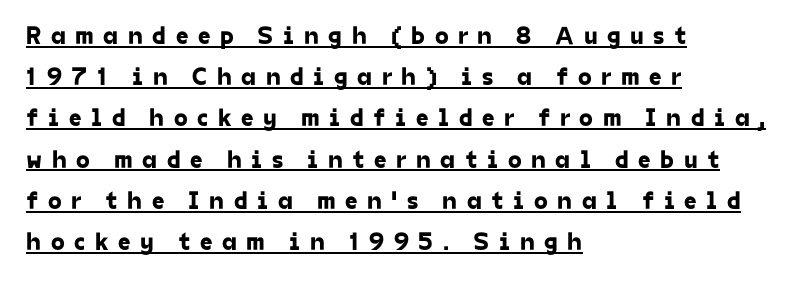
Q: Is the text underlined? A: Yes.
Q: How is the paragraph aligned? A: Left-aligned.
Q: Is the spacing between letters normal or unusually wide? A: Unusually wide.
Q: Is the spacing between lines tight, normal or loose? A: Normal.
